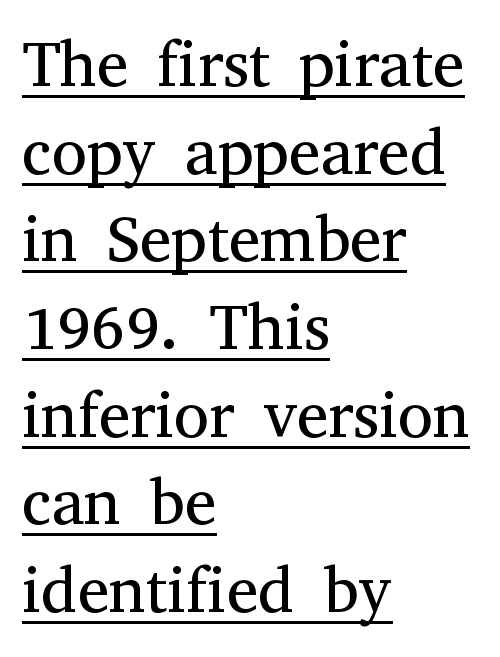
Q: Is the text bold? A: No.
Q: Is the text italic (slanted)? A: No, it is upright.
Q: Is the typeface a serif or a sans-serif typeface? A: Serif.
Q: Is the text underlined? A: Yes.
Q: How is the paragraph aligned? A: Left-aligned.
Q: Is the spacing between letters normal or unusually wide? A: Normal.
Q: Is the spacing between lines tight, normal or loose? A: Normal.
Q: Width (condensed, normal, or wide)? A: Normal.
Q: Stroke contrast? A: Medium.
Q: x-height? A: Medium.
Q: Monospaced? A: No.
